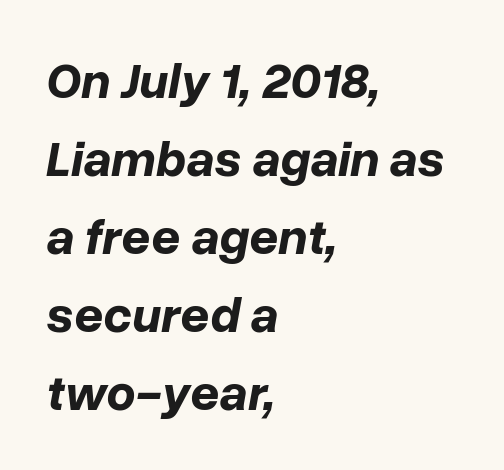
Q: Is the text bold? A: Yes.
Q: Is the text italic (slanted)? A: Yes, it leans right by about 10 degrees.
Q: Is the text underlined? A: No.
Q: How is the paragraph aligned? A: Left-aligned.
Q: Is the spacing between letters normal or unusually wide? A: Normal.
Q: Is the spacing between lines tight, normal or loose? A: Normal.
Q: Width (condensed, normal, or wide)? A: Normal.
Q: Stroke contrast? A: Low.
Q: x-height? A: Medium.
Q: Monospaced? A: No.
